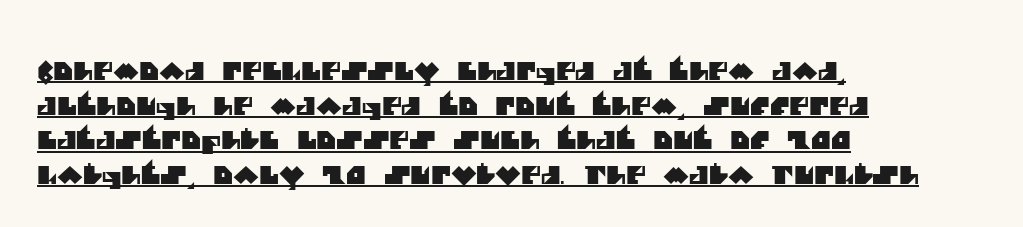
{"underline": "yes", "align": "left", "line_spacing": "normal", "line_spacing_ratio": 1.44, "letter_spacing": "normal", "letter_spacing_em": 0.0, "glyph_px": 24}
